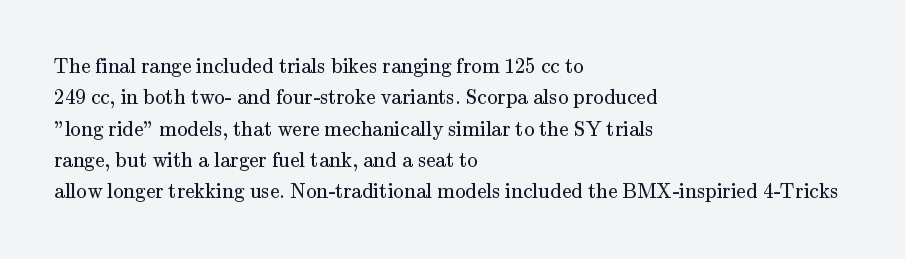
The image shows 21 px text type, upright; set left-aligned, normal line spacing (1.49x), normal letter spacing, not underlined.
